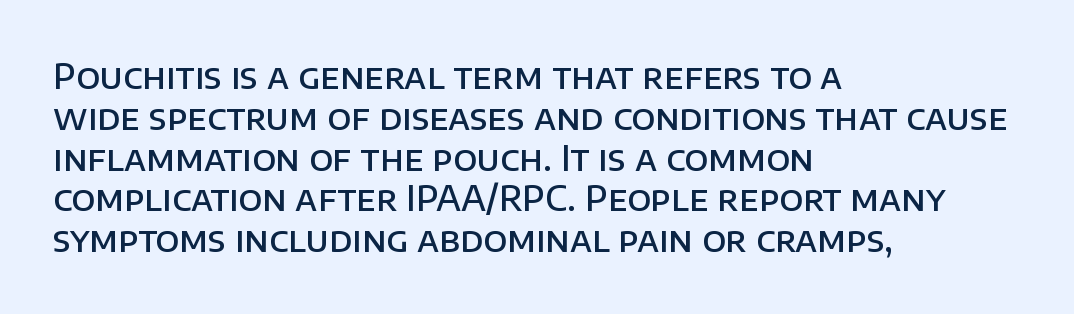
The image shows 34 px semibold sans-serif type, upright; set left-aligned, line spacing 1.2x, normal letter spacing, not underlined; low stroke contrast and a large x-height.
